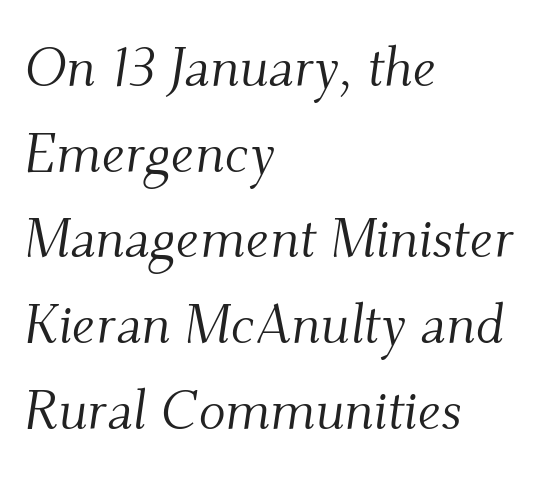
The image shows 56 px light serif type, italic (leaning right); set left-aligned, normal line spacing (1.53x), normal letter spacing, not underlined; medium stroke contrast and a small x-height.
